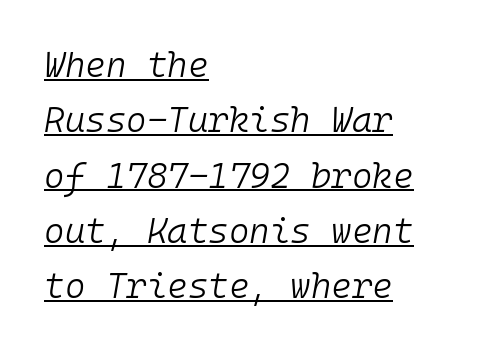
The image shows 35 px light type, italic (leaning right), monospaced; set left-aligned, normal line spacing (1.58x), normal letter spacing, underlined; low stroke contrast and a medium x-height.
